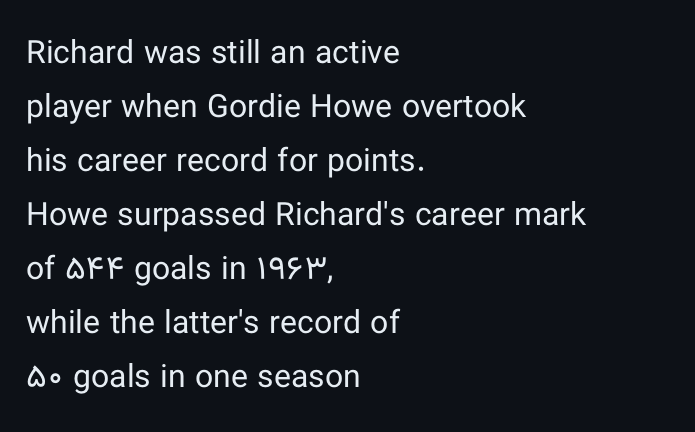
Q: Is the text bold? A: No.
Q: Is the text italic (slanted)? A: No, it is upright.
Q: Is the typeface a serif or a sans-serif typeface? A: Sans-serif.
Q: Is the text underlined? A: No.
Q: How is the paragraph aligned? A: Left-aligned.
Q: Is the spacing between letters normal or unusually wide? A: Normal.
Q: Is the spacing between lines tight, normal or loose? A: Normal.
Q: Width (condensed, normal, or wide)? A: Normal.
Q: Stroke contrast? A: Low.
Q: x-height? A: Medium.
Q: Monospaced? A: No.
